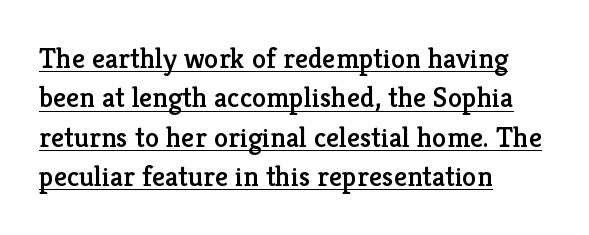
{"serif": "yes", "italic": "no", "width": "normal", "stroke_contrast": "low", "x_height": "medium", "monospaced": "no", "underline": "yes", "align": "left", "line_spacing": "normal", "line_spacing_ratio": 1.36, "letter_spacing": "normal", "letter_spacing_em": 0.0, "glyph_px": 29}
